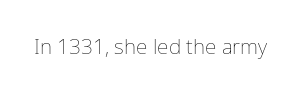
{"italic": "no", "bold": "no", "underline": "no", "letter_spacing": "normal", "letter_spacing_em": 0.0, "glyph_px": 21}
